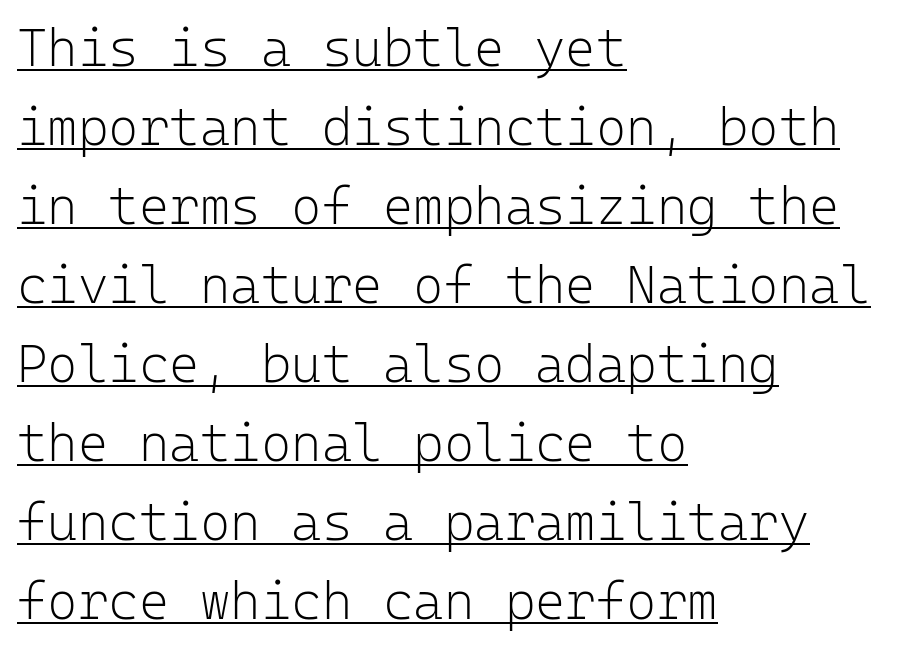
Q: Is the text bold? A: No.
Q: Is the text italic (slanted)? A: No, it is upright.
Q: Is the typeface a serif or a sans-serif typeface? A: Sans-serif.
Q: Is the text underlined? A: Yes.
Q: How is the paragraph aligned? A: Left-aligned.
Q: Is the spacing between letters normal or unusually wide? A: Normal.
Q: Is the spacing between lines tight, normal or loose? A: Normal.
Q: Width (condensed, normal, or wide)? A: Normal.
Q: Stroke contrast? A: Low.
Q: x-height? A: Medium.
Q: Monospaced? A: Yes.
